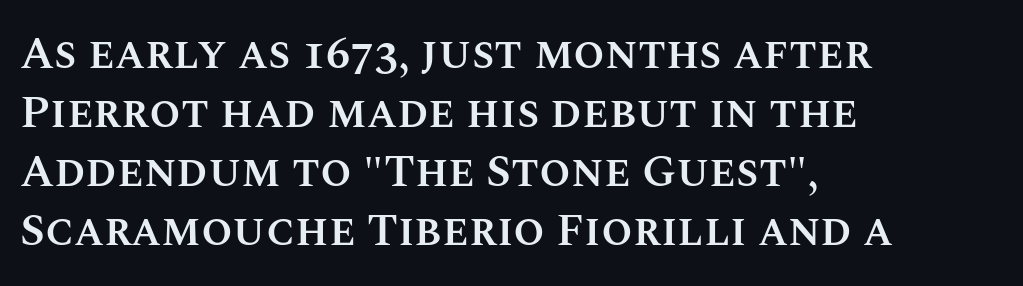
The typesetting leans somewhat heavy: a semibold. The typography opts for an upright posture over an oblique one. The rendering anchors every line to the left-hand side. Underlining? Definitely not there. Characters follow at the spacing the type designer built in.
